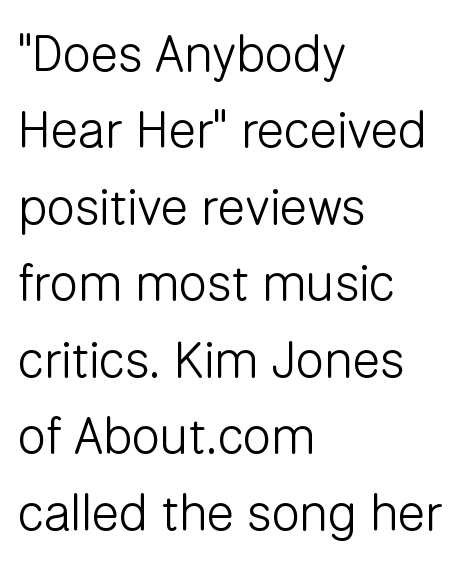
The image shows 51 px light sans-serif type, upright; set left-aligned, normal line spacing (1.5x), normal letter spacing, not underlined; low stroke contrast and a medium x-height.
